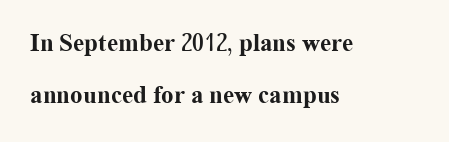
The image shows 25 px bold type, upright; set left-aligned, loose line spacing (2.09x), normal letter spacing, not underlined.
